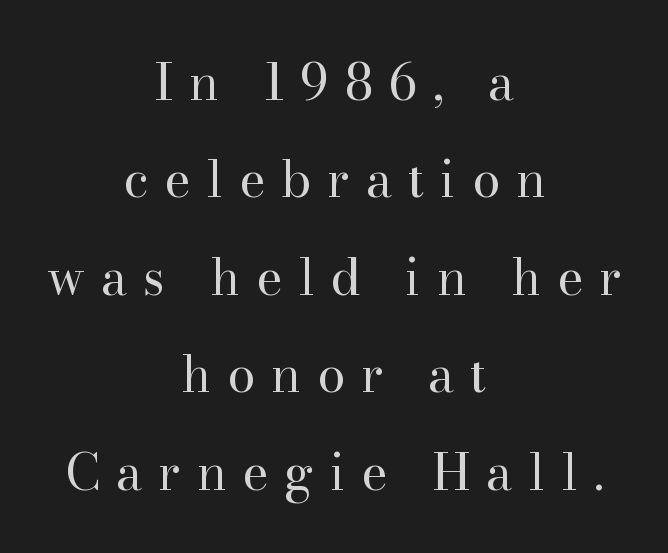
Q: Is the text bold? A: No.
Q: Is the text italic (slanted)? A: No, it is upright.
Q: Is the typeface a serif or a sans-serif typeface? A: Serif.
Q: Is the text underlined? A: No.
Q: How is the paragraph aligned? A: Centered.
Q: Is the spacing between letters normal or unusually wide? A: Unusually wide.
Q: Is the spacing between lines tight, normal or loose? A: Loose.
Q: Width (condensed, normal, or wide)? A: Normal.
Q: Stroke contrast? A: High.
Q: x-height? A: Small.
Q: Monospaced? A: No.
